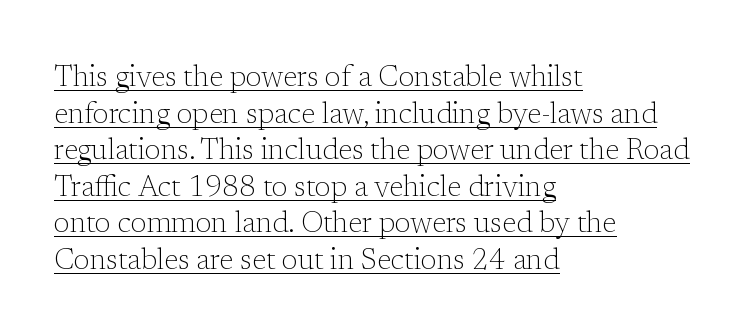
The image shows 29 px light serif type, upright; set left-aligned, normal line spacing (1.26x), normal letter spacing, underlined; low stroke contrast and a medium x-height.
